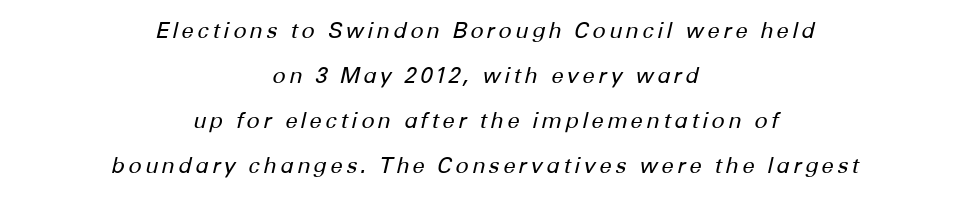
The image shows 22 px text type, italic (leaning right); set centered, loose line spacing (2.05x), not underlined.
